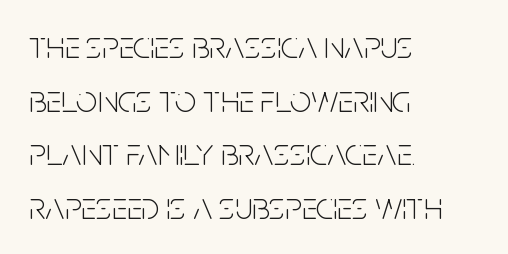
{"serif": "no", "italic": "no", "bold": "no", "weight": "light", "width": "condensed", "stroke_contrast": "low", "x_height": "large", "monospaced": "no", "underline": "no", "align": "left", "line_spacing": "normal", "line_spacing_ratio": 1.41, "letter_spacing": "normal", "letter_spacing_em": 0.0, "glyph_px": 38}
